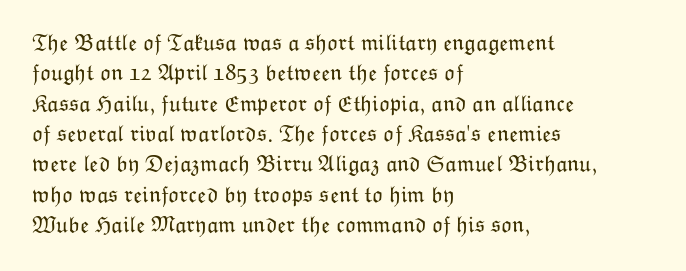
Q: Is the text bold? A: No.
Q: Is the text italic (slanted)? A: No, it is upright.
Q: Is the text underlined? A: No.
Q: How is the paragraph aligned? A: Left-aligned.
Q: Is the spacing between letters normal or unusually wide? A: Normal.
Q: Is the spacing between lines tight, normal or loose? A: Normal.
